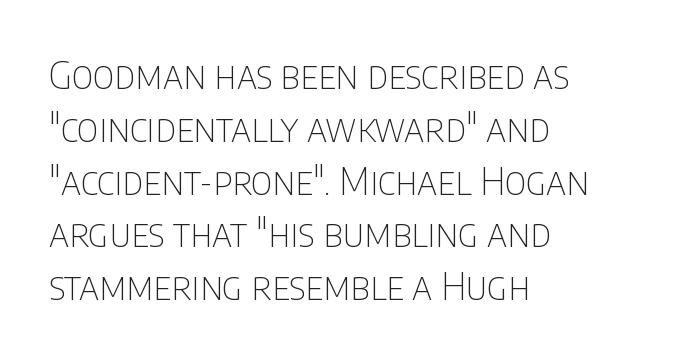
The designer left line spacing at the default. Proportional: the letters do not fall into vertical columns. Line beginnings align vertically; line endings do not. These lines keep a tight, regular rhythm from letter to letter. These lines are composed in type without serifs.
